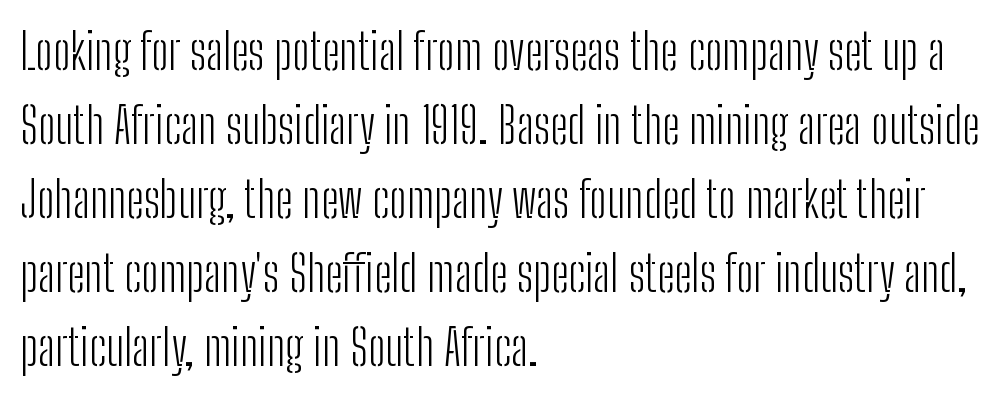
Q: Is the text bold? A: No.
Q: Is the text italic (slanted)? A: No, it is upright.
Q: Is the typeface a serif or a sans-serif typeface? A: Sans-serif.
Q: Is the text underlined? A: No.
Q: How is the paragraph aligned? A: Left-aligned.
Q: Is the spacing between letters normal or unusually wide? A: Normal.
Q: Is the spacing between lines tight, normal or loose? A: Normal.
Q: Width (condensed, normal, or wide)? A: Condensed.
Q: Stroke contrast? A: Low.
Q: x-height? A: Medium.
Q: Monospaced? A: No.
